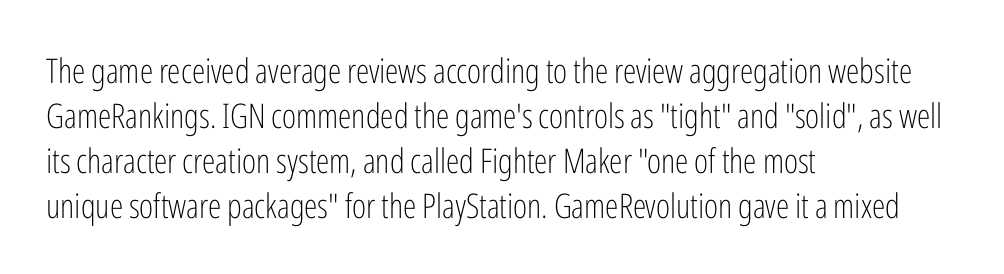
The image shows 34 px light, condensed sans-serif type, upright; set left-aligned, normal line spacing (1.32x), normal letter spacing, not underlined; low stroke contrast and a medium x-height.
